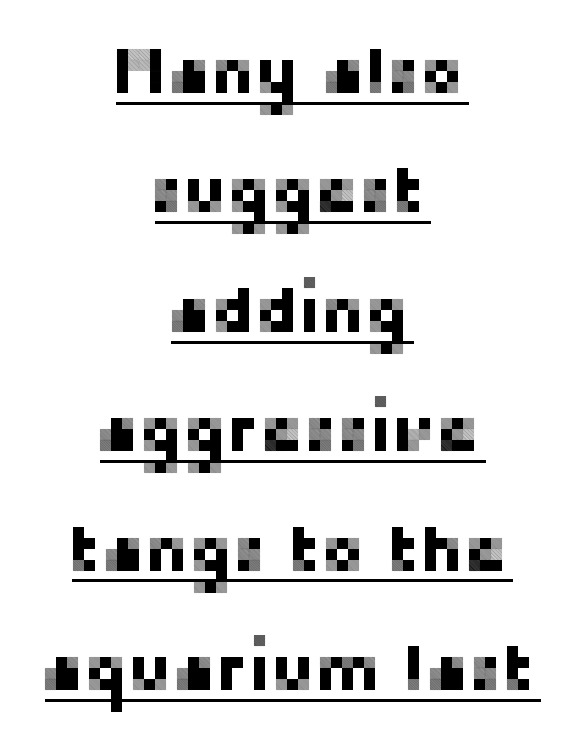
Q: Is the text italic (slanted)? A: No, it is upright.
Q: Is the typeface a serif or a sans-serif typeface? A: Sans-serif.
Q: Is the text underlined? A: Yes.
Q: How is the paragraph aligned? A: Centered.
Q: Is the spacing between letters normal or unusually wide? A: Normal.
Q: Width (condensed, normal, or wide)? A: Normal.
Q: Stroke contrast? A: Low.
Q: x-height? A: Medium.
Q: Monospaced? A: No.
